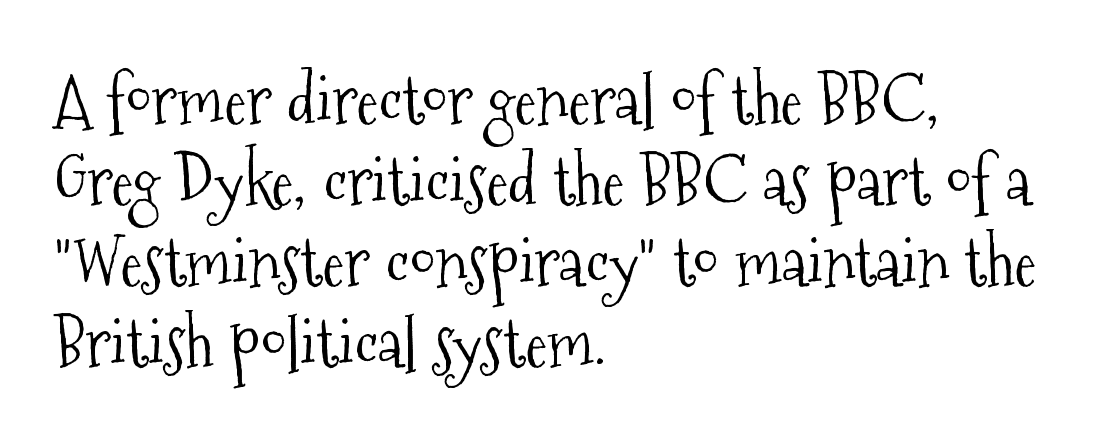
Q: Is the text bold? A: No.
Q: Is the text italic (slanted)? A: No, it is upright.
Q: Is the typeface a serif or a sans-serif typeface? A: Serif.
Q: Is the text underlined? A: No.
Q: How is the paragraph aligned? A: Left-aligned.
Q: Is the spacing between letters normal or unusually wide? A: Normal.
Q: Width (condensed, normal, or wide)? A: Condensed.
Q: Stroke contrast? A: Medium.
Q: x-height? A: Medium.
Q: Monospaced? A: No.
